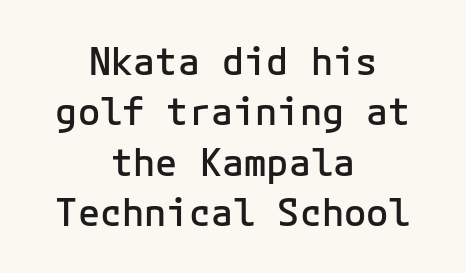
The image shows 37 px semibold sans-serif type, upright, monospaced; set centered, normal line spacing (1.36x), normal letter spacing, not underlined; low stroke contrast and a medium x-height.
